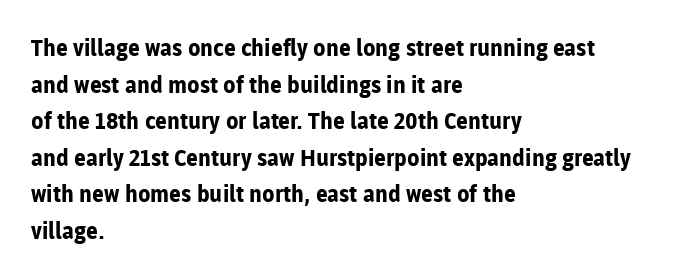
Visually the block forms a straight wall on the left and a jagged coastline on the right. The letters are bold, with thick, heavy strokes. The gap between lines stays unmarked. This sample keeps an unexceptional amount of space between lines. The horizontal fit of the characters is conventional and even. Vertical strokes here are truly vertical.
